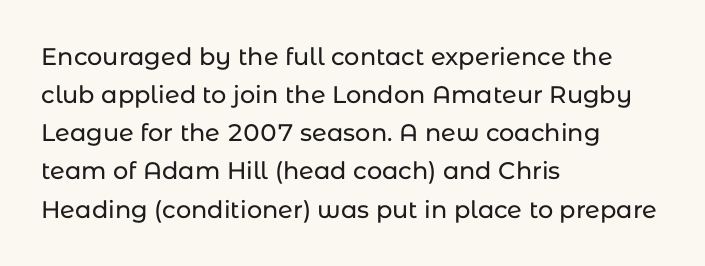
Q: Is the text italic (slanted)? A: No, it is upright.
Q: Is the text underlined? A: No.
Q: How is the paragraph aligned? A: Left-aligned.
Q: Is the spacing between letters normal or unusually wide? A: Normal.
Q: Is the spacing between lines tight, normal or loose? A: Normal.
